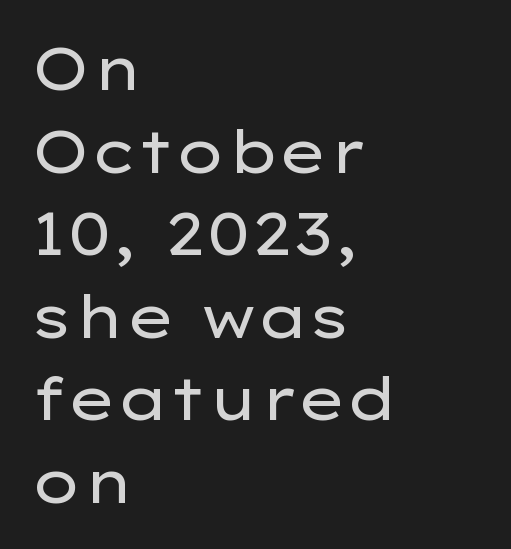
The space between consecutive lines is moderate. What stands out about the letter spacing? Nothing — it is the standard amount. Character widths vary here, with narrow letters taking less room than wide ones. Observe the absence of serifs on each vertical stroke in this sample.
